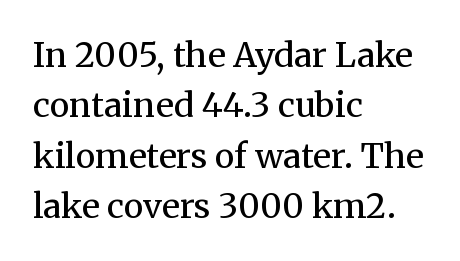
Q: Is the text bold? A: No.
Q: Is the text italic (slanted)? A: No, it is upright.
Q: Is the typeface a serif or a sans-serif typeface? A: Serif.
Q: Is the text underlined? A: No.
Q: How is the paragraph aligned? A: Left-aligned.
Q: Is the spacing between letters normal or unusually wide? A: Normal.
Q: Is the spacing between lines tight, normal or loose? A: Normal.
Q: Width (condensed, normal, or wide)? A: Normal.
Q: Stroke contrast? A: Medium.
Q: x-height? A: Medium.
Q: Monospaced? A: No.
